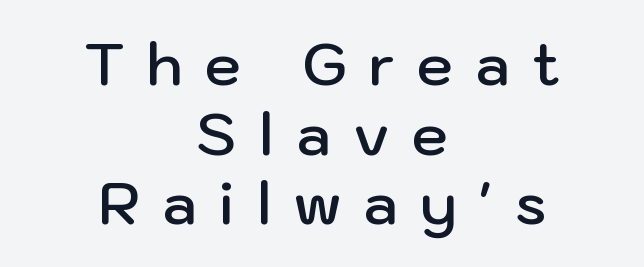
{"serif": "no", "italic": "no", "bold": "semi", "weight": "semibold", "width": "normal", "stroke_contrast": "low", "x_height": "medium", "monospaced": "no", "underline": "no", "align": "center", "line_spacing_ratio": 1.2, "letter_spacing": "wide", "letter_spacing_em": 0.39, "glyph_px": 58}
